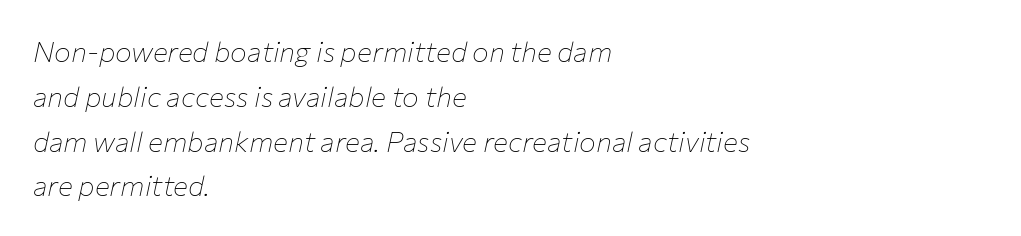
The image shows 28 px thin type, italic (leaning right); set left-aligned, normal line spacing (1.6x), normal letter spacing, not underlined; low stroke contrast and a medium x-height.
